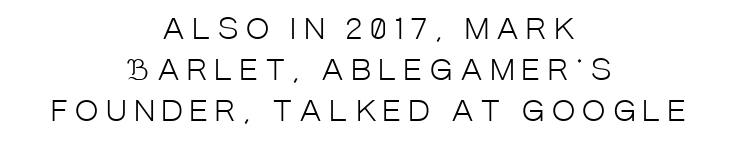
The passage shown is typeset with a sans-serif family. Posture: vertical. You could not count columns in this text — the font is proportionally spaced. Heaviness? Minimal to ordinary, like unemphasized prose. There is plenty of visible air inserted between adjacent glyphs.
